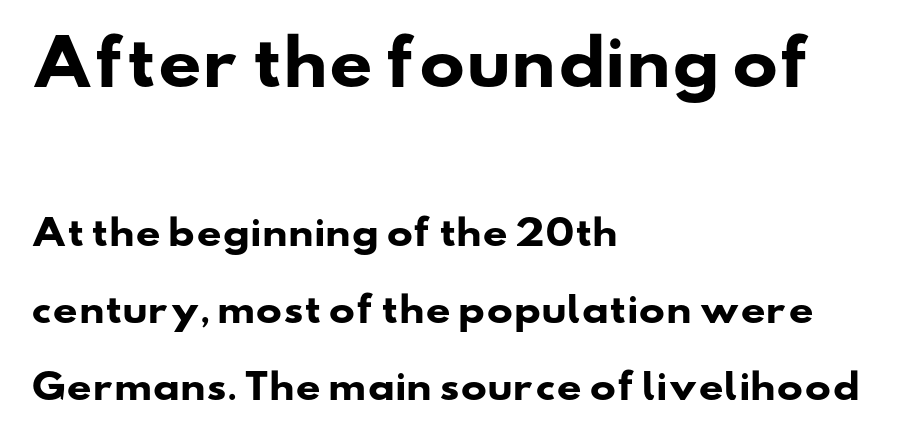
Q: Is the text bold? A: Yes.
Q: Is the typeface a serif or a sans-serif typeface? A: Sans-serif.
Q: Is the text underlined? A: No.
Q: How is the paragraph aligned? A: Left-aligned.
Q: Is the spacing between letters normal or unusually wide? A: Normal.
Q: Is the spacing between lines tight, normal or loose? A: Loose.
Q: Which block of text is set in a larger size, the first (top) or the second (bottom)? A: The first (top) one.
Q: Width (condensed, normal, or wide)? A: Wide.
Q: Stroke contrast? A: Low.
Q: x-height? A: Small.
Q: Monospaced? A: No.
